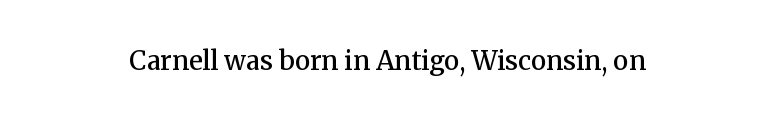
Q: Is the text bold? A: Semi-bold.
Q: Is the text italic (slanted)? A: No, it is upright.
Q: Is the text underlined? A: No.
Q: Is the spacing between letters normal or unusually wide? A: Normal.
